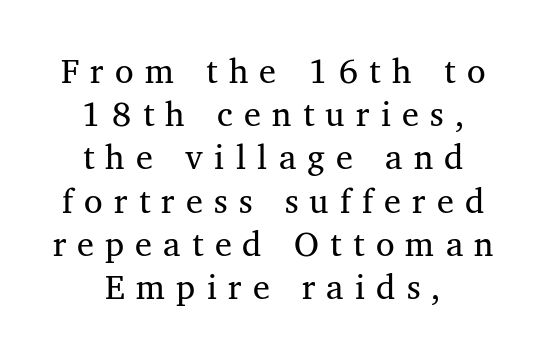
Does the leading feel generous? No, just average. The letters carry serifs — small finishing strokes at the ends of their stems. Looks like regular typesetting: each glyph gets only the width it needs. The paragraph has two soft edges and a firm central axis.
